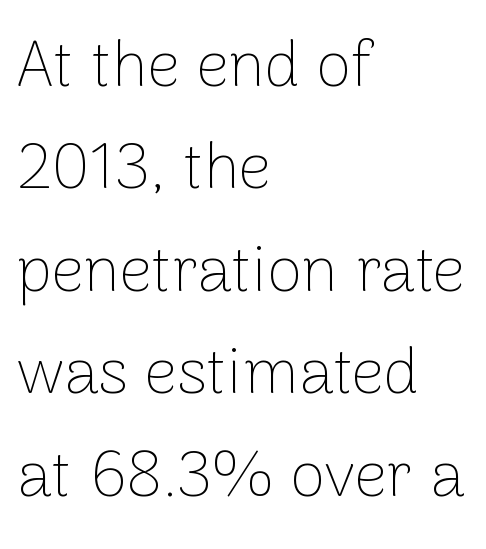
The image shows 64 px thin sans-serif type, upright; set left-aligned, normal line spacing (1.6x), normal letter spacing, not underlined; low stroke contrast and a medium x-height.
